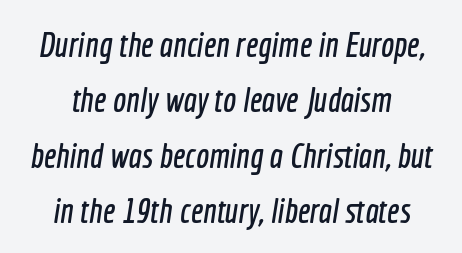
The type is set solid horizontally, with unmodified tracking. A typesetter would call this leading conventional body-copy spacing. The glyphs in this specimen are sans serif. Words float on clear page, feet unadorned. Varying glyph widths throughout — classic text-font behaviour.
